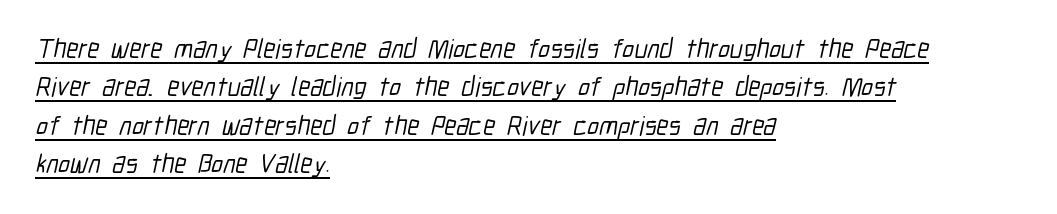
Q: Is the text underlined? A: Yes.
Q: How is the paragraph aligned? A: Left-aligned.
Q: Is the spacing between letters normal or unusually wide? A: Normal.
Q: Is the spacing between lines tight, normal or loose? A: Normal.
